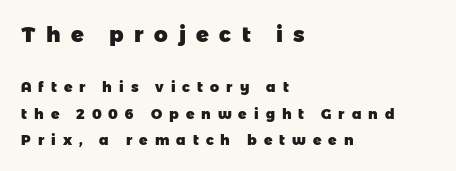
The image shows 21 px bold type; set left-aligned, loose line spacing (1.91x), unusually wide letter spacing (+0.5 em), not underlined; the first (top) block is 1.5x larger.
